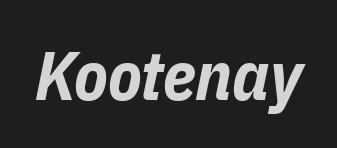
Q: Is the text bold? A: Yes.
Q: Is the text italic (slanted)? A: Yes, it leans right by about 11 degrees.
Q: Is the text underlined? A: No.
Q: Is the spacing between letters normal or unusually wide? A: Normal.
Q: Width (condensed, normal, or wide)? A: Condensed.
Q: Stroke contrast? A: Low.
Q: x-height? A: Medium.
Q: Monospaced? A: No.
